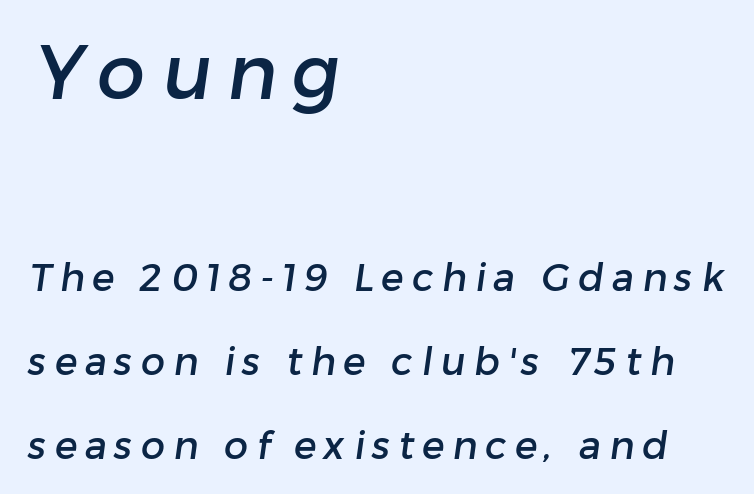
Q: Is the typeface a serif or a sans-serif typeface? A: Sans-serif.
Q: Is the text underlined? A: No.
Q: How is the paragraph aligned? A: Left-aligned.
Q: Is the spacing between letters normal or unusually wide? A: Unusually wide.
Q: Is the spacing between lines tight, normal or loose? A: Loose.
Q: Which block of text is set in a larger size, the first (top) or the second (bottom)? A: The first (top) one.
Q: Width (condensed, normal, or wide)? A: Normal.
Q: Stroke contrast? A: Low.
Q: x-height? A: Medium.
Q: Monospaced? A: No.
